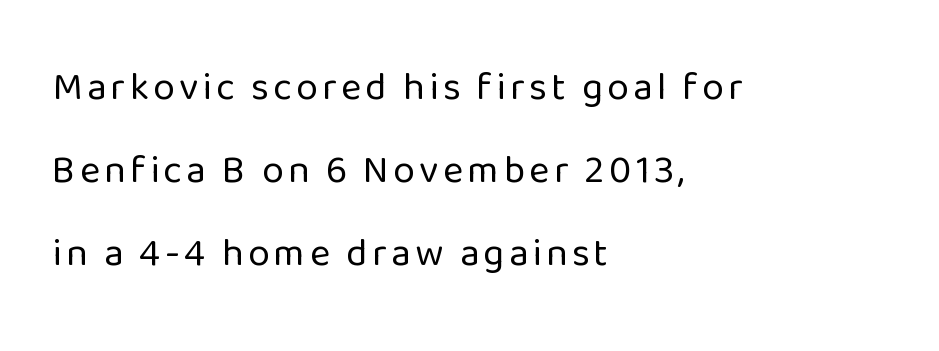
Q: Is the text bold? A: No.
Q: Is the text italic (slanted)? A: No, it is upright.
Q: Is the typeface a serif or a sans-serif typeface? A: Sans-serif.
Q: Is the text underlined? A: No.
Q: How is the paragraph aligned? A: Left-aligned.
Q: Is the spacing between lines tight, normal or loose? A: Loose.
Q: Width (condensed, normal, or wide)? A: Normal.
Q: Stroke contrast? A: Low.
Q: x-height? A: Medium.
Q: Monospaced? A: No.
